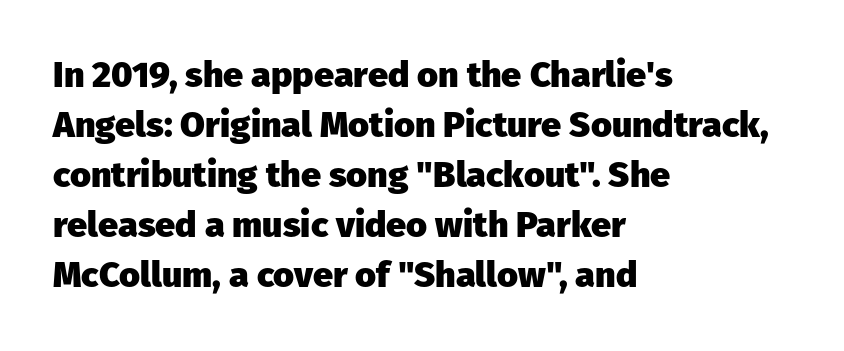
Q: Is the text bold? A: Yes.
Q: Is the text italic (slanted)? A: No, it is upright.
Q: Is the typeface a serif or a sans-serif typeface? A: Sans-serif.
Q: Is the text underlined? A: No.
Q: How is the paragraph aligned? A: Left-aligned.
Q: Is the spacing between letters normal or unusually wide? A: Normal.
Q: Is the spacing between lines tight, normal or loose? A: Normal.
Q: Width (condensed, normal, or wide)? A: Normal.
Q: Stroke contrast? A: Low.
Q: x-height? A: Medium.
Q: Monospaced? A: No.
